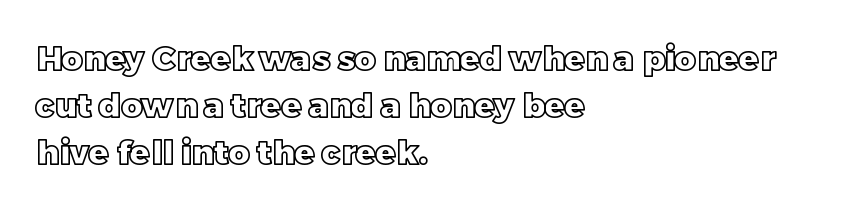
{"italic": "no", "width": "normal", "x_height": "large", "monospaced": "no", "underline": "no", "align": "left", "line_spacing": "normal", "line_spacing_ratio": 1.43, "letter_spacing": "normal", "letter_spacing_em": 0.0, "glyph_px": 33}
